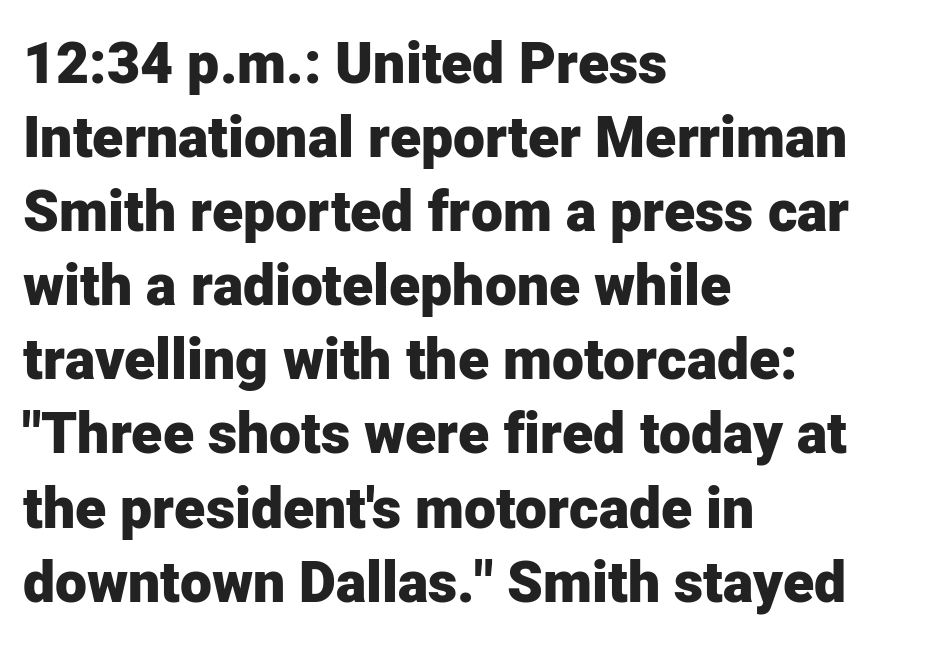
The image shows 57 px heavy sans-serif type, upright; set left-aligned, normal line spacing (1.3x), normal letter spacing, not underlined; low stroke contrast and a medium x-height.
